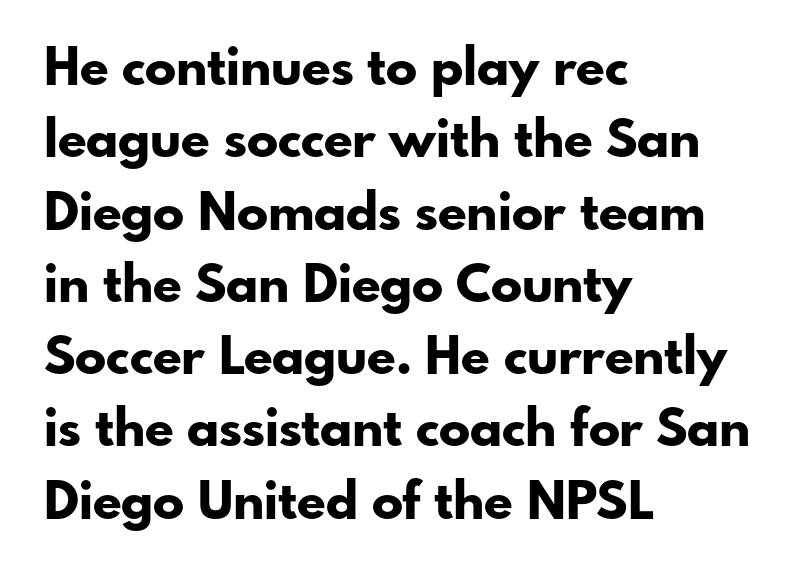
The image shows 52 px bold sans-serif type, upright; set left-aligned, normal line spacing (1.39x), normal letter spacing, not underlined; low stroke contrast and a small x-height.
